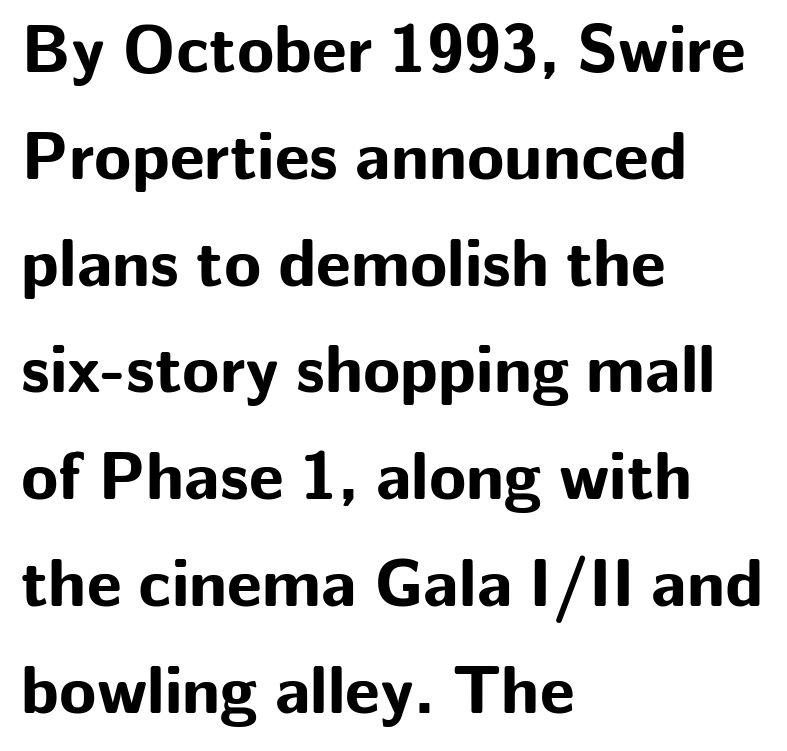
Q: Is the text bold? A: Yes.
Q: Is the text italic (slanted)? A: No, it is upright.
Q: Is the typeface a serif or a sans-serif typeface? A: Sans-serif.
Q: Is the text underlined? A: No.
Q: How is the paragraph aligned? A: Left-aligned.
Q: Is the spacing between letters normal or unusually wide? A: Normal.
Q: Is the spacing between lines tight, normal or loose? A: Normal.
Q: Width (condensed, normal, or wide)? A: Normal.
Q: Stroke contrast? A: Low.
Q: x-height? A: Medium.
Q: Monospaced? A: No.
